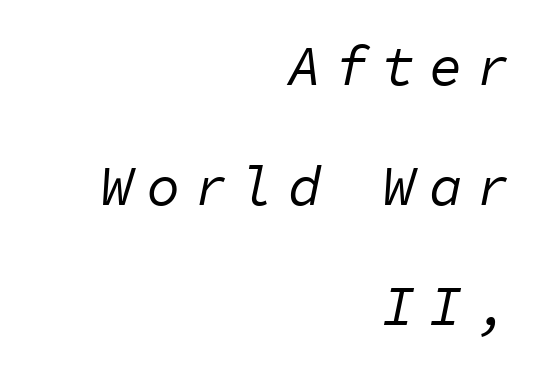
{"italic": "yes", "lean": "right", "slant_degrees": 11, "bold": "no", "weight": "regular", "width": "normal", "stroke_contrast": "low", "x_height": "medium", "monospaced": "yes", "underline": "no", "align": "right", "line_spacing": "loose", "line_spacing_ratio": 2.14, "letter_spacing": "wide", "letter_spacing_em": 0.24, "glyph_px": 56}
